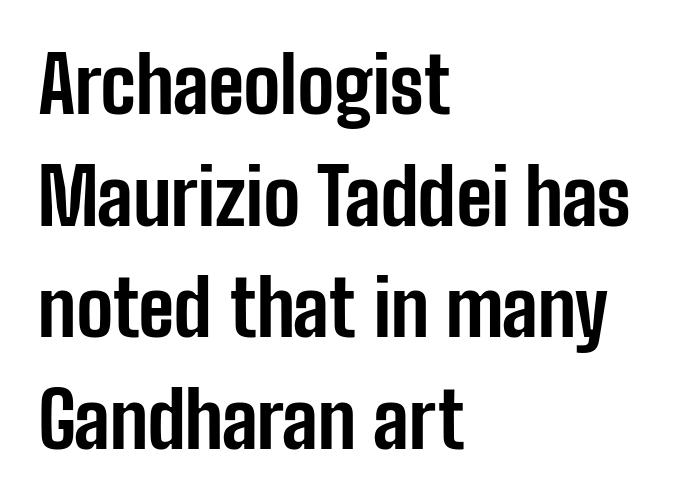
Decoration check: the copy has no underline. Vertical spacing — default. These lines keep a tight, regular rhythm from letter to letter. A typesetter would mark this as roman, not italic.
